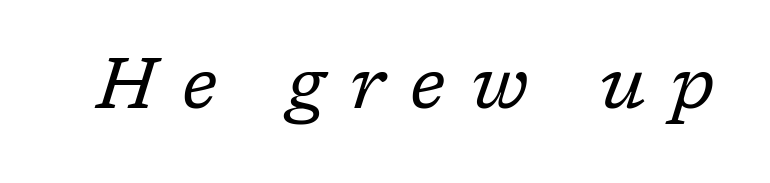
The image shows 72 px regular-weight serif type, italic (leaning right); set unusually wide letter spacing (+0.36 em), not underlined; low stroke contrast and a medium x-height.
